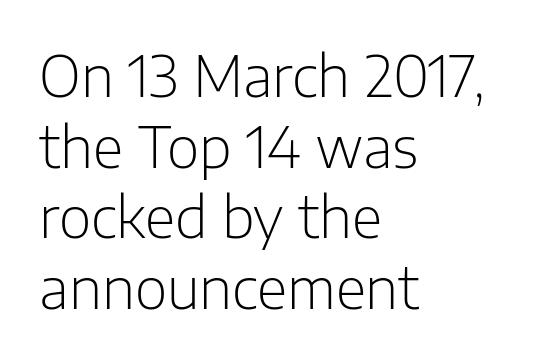
The setting favours the left margin, as ordinary paragraphs usually do. This is sans-serif lettering, the kind often seen on screens and signage. Is there much room between lines? A standard amount, neither cramped nor airy. Nope, not italic — everything's standing straight.
